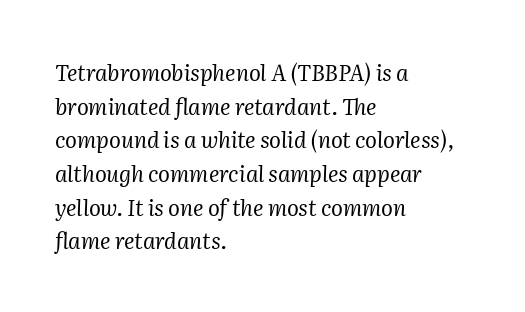
Q: Is the text bold? A: No.
Q: Is the text italic (slanted)? A: Yes, it leans right by about 2 degrees.
Q: Is the text underlined? A: No.
Q: How is the paragraph aligned? A: Left-aligned.
Q: Is the spacing between letters normal or unusually wide? A: Normal.
Q: Is the spacing between lines tight, normal or loose? A: Normal.
